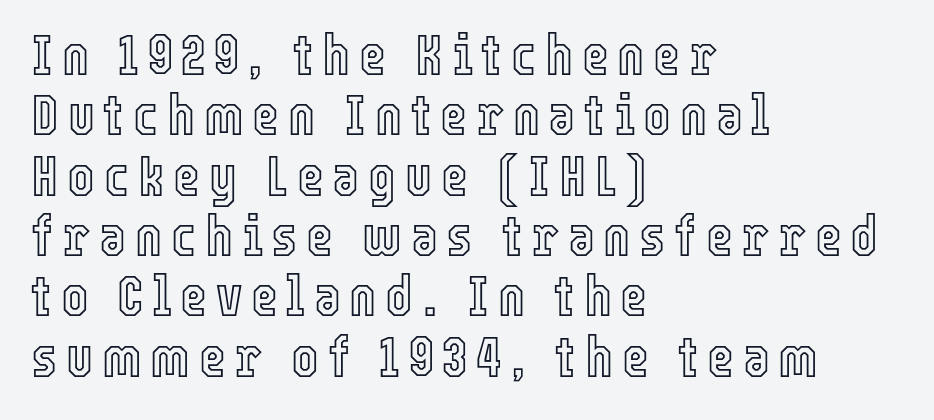
Looks like regular typesetting: each glyph gets only the width it needs. Horizontal bands of white between lines are thin slivers. The foot of each line stays bare and open. A classic flush-left, rag-right setting is used for this passage.
